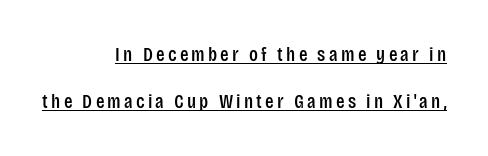
{"italic": "no", "underline": "yes", "align": "right", "line_spacing": "loose", "line_spacing_ratio": 2.35, "glyph_px": 20}
